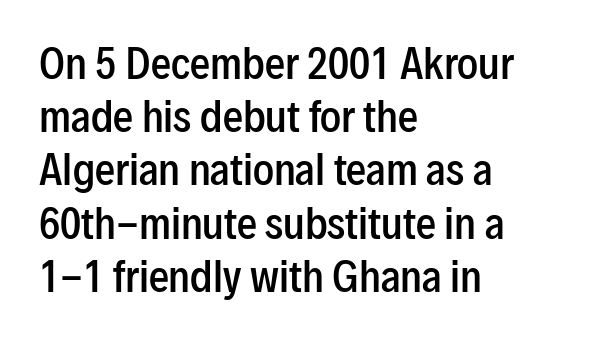
Q: Is the text bold? A: Semi-bold.
Q: Is the text italic (slanted)? A: No, it is upright.
Q: Is the typeface a serif or a sans-serif typeface? A: Sans-serif.
Q: Is the text underlined? A: No.
Q: How is the paragraph aligned? A: Left-aligned.
Q: Is the spacing between letters normal or unusually wide? A: Normal.
Q: Is the spacing between lines tight, normal or loose? A: Normal.
Q: Width (condensed, normal, or wide)? A: Condensed.
Q: Stroke contrast? A: Low.
Q: x-height? A: Medium.
Q: Monospaced? A: No.
